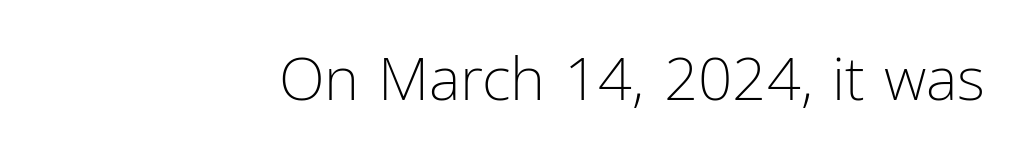
{"serif": "no", "italic": "no", "bold": "no", "weight": "light", "width": "condensed", "stroke_contrast": "low", "x_height": "medium", "monospaced": "no", "underline": "no", "align": "right", "letter_spacing": "normal", "letter_spacing_em": 0.0, "glyph_px": 60}
